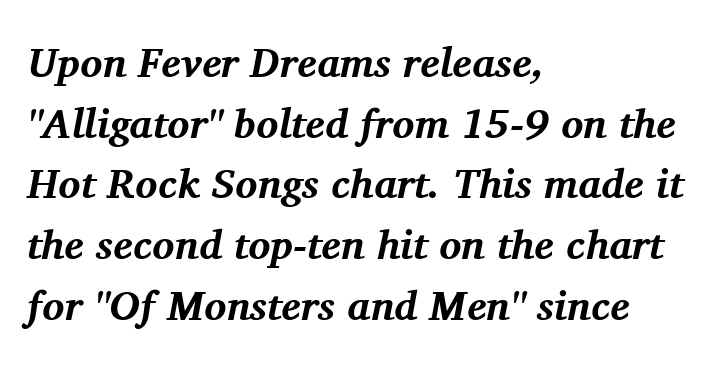
The image shows 41 px bold serif type, italic (leaning right); set left-aligned, normal line spacing (1.48x), normal letter spacing, not underlined; medium stroke contrast and a medium x-height.
